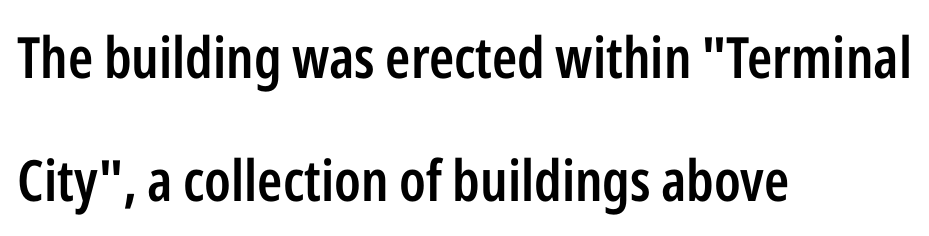
The image shows 57 px semibold, condensed sans-serif type, upright; set left-aligned, loose line spacing (2.16x), normal letter spacing, not underlined; low stroke contrast and a medium x-height.
